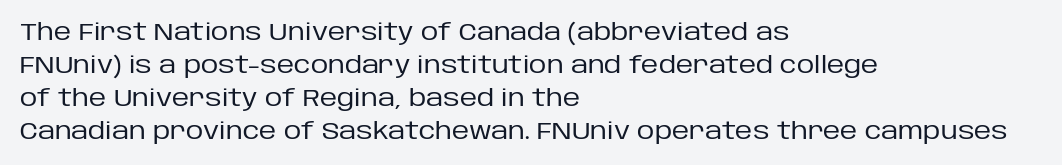
{"italic": "no", "bold": "no", "underline": "no", "align": "left", "line_spacing": "normal", "line_spacing_ratio": 1.37, "letter_spacing": "normal", "letter_spacing_em": 0.0, "glyph_px": 24}
